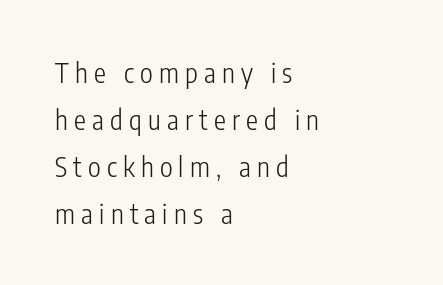
The image shows 27 px text type, upright; set left-aligned, line spacing 1.74x, unusually wide letter spacing (+0.23 em), not underlined.
